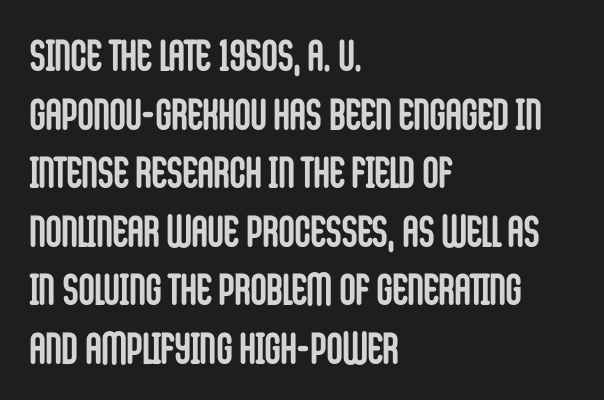
{"serif": "no", "italic": "no", "bold": "yes", "weight": "semibold", "width": "condensed", "stroke_contrast": "low", "x_height": "large", "monospaced": "no", "underline": "no", "align": "left", "line_spacing": "normal", "line_spacing_ratio": 1.33, "letter_spacing": "normal", "letter_spacing_em": 0.0, "glyph_px": 44}
